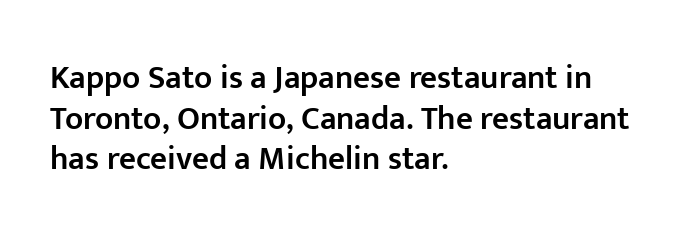
Beneath every word, the page is bare. No italicization has been applied; the sample stays upright. Semibold letterforms, between regular and bold. Alignment: flush left.
